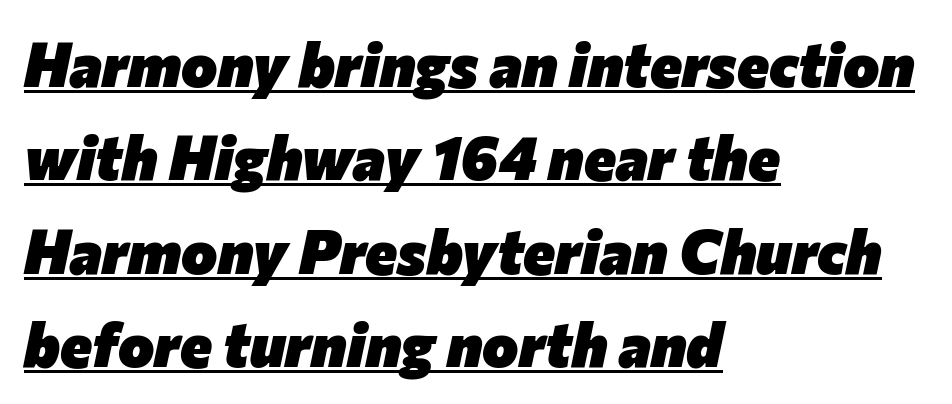
When letters slant like this, we call the style italic. Proportional: the letters do not fall into vertical columns. This rendering features underlined lettering. Thick stems and heavy bowls — unmistakably bold.
